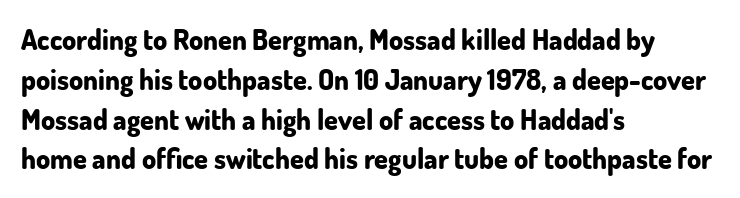
{"serif": "no", "italic": "no", "bold": "yes", "weight": "bold", "width": "normal", "stroke_contrast": "low", "x_height": "small", "monospaced": "no", "underline": "no", "align": "left", "line_spacing": "normal", "line_spacing_ratio": 1.42, "letter_spacing": "normal", "letter_spacing_em": 0.0, "glyph_px": 28}
